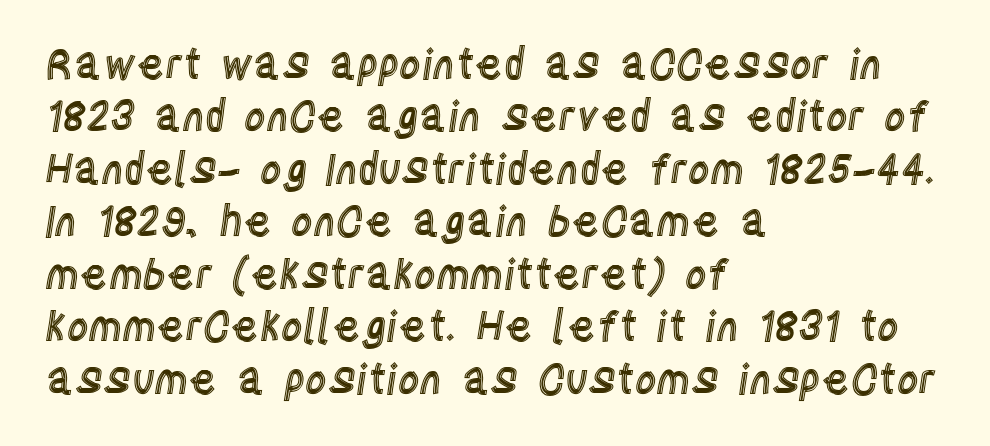
{"width": "condensed", "x_height": "large", "monospaced": "no", "underline": "no", "align": "left", "line_spacing": "normal", "line_spacing_ratio": 1.25, "letter_spacing": "normal", "letter_spacing_em": 0.0, "glyph_px": 42}
